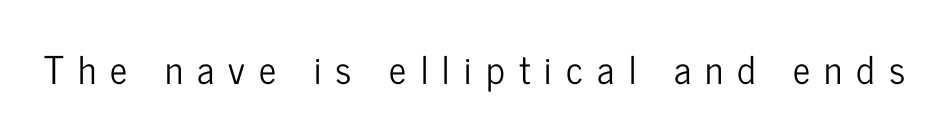
The passage shown is typed in a proportional face where columns would drift. Inter-character spacing is expanded well beyond the font's built-in metrics. The string is rendered with underlining switched off. Quick note: not italic, upright. The text was rendered using a sans face with plain stroke endings.
